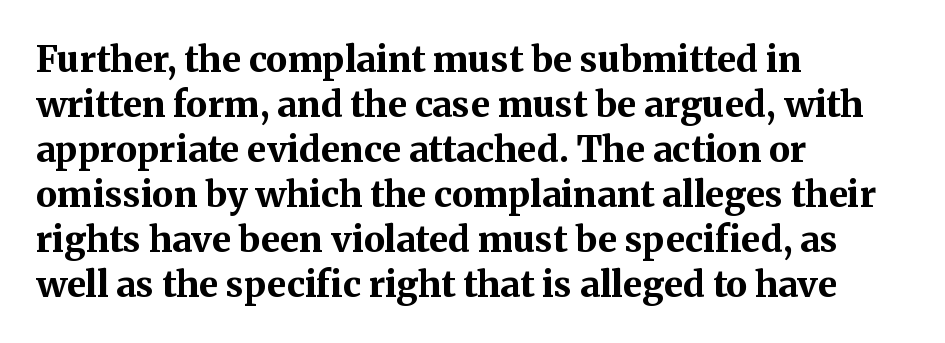
The image shows 36 px bold serif type, upright; set left-aligned, normal line spacing (1.25x), normal letter spacing, not underlined; medium stroke contrast and a medium x-height.
